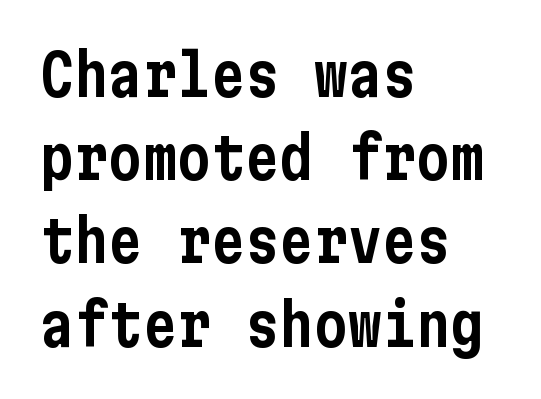
Q: Is the text italic (slanted)? A: No, it is upright.
Q: Is the typeface a serif or a sans-serif typeface? A: Sans-serif.
Q: Is the text underlined? A: No.
Q: How is the paragraph aligned? A: Left-aligned.
Q: Is the spacing between letters normal or unusually wide? A: Normal.
Q: Is the spacing between lines tight, normal or loose? A: Normal.
Q: Width (condensed, normal, or wide)? A: Condensed.
Q: Stroke contrast? A: Low.
Q: x-height? A: Medium.
